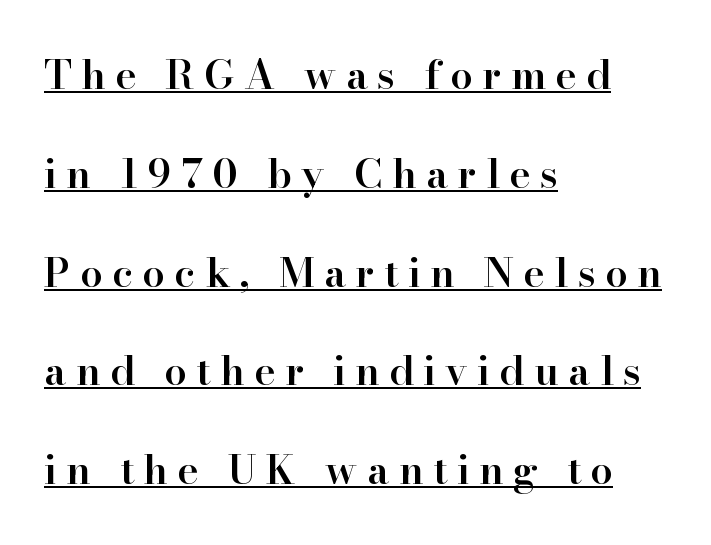
The image shows 40 px semibold serif type, upright; set left-aligned, loose line spacing (2.47x), unusually wide letter spacing (+0.24 em), underlined; high stroke contrast and a small x-height.
